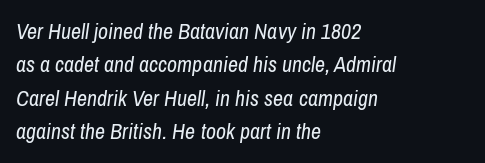
The image shows 22 px text type, italic (leaning right); set left-aligned, normal line spacing (1.52x), normal letter spacing, not underlined.
